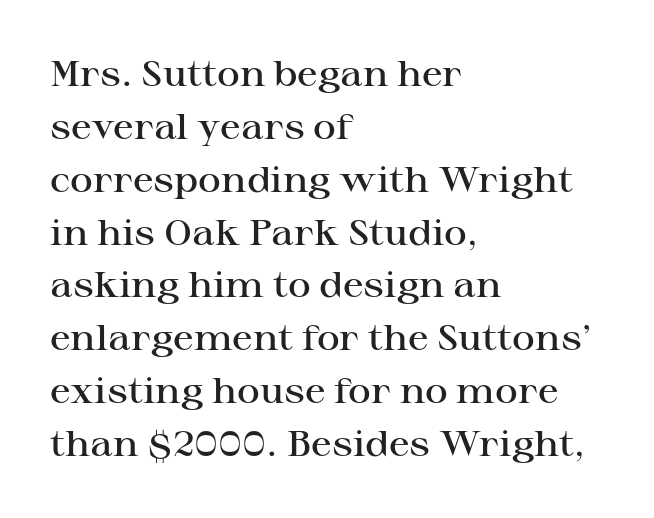
{"serif": "yes", "italic": "no", "bold": "semi", "weight": "semibold", "width": "wide", "stroke_contrast": "high", "x_height": "medium", "monospaced": "no", "underline": "no", "align": "left", "line_spacing": "normal", "line_spacing_ratio": 1.51, "letter_spacing": "normal", "letter_spacing_em": 0.0, "glyph_px": 35}
